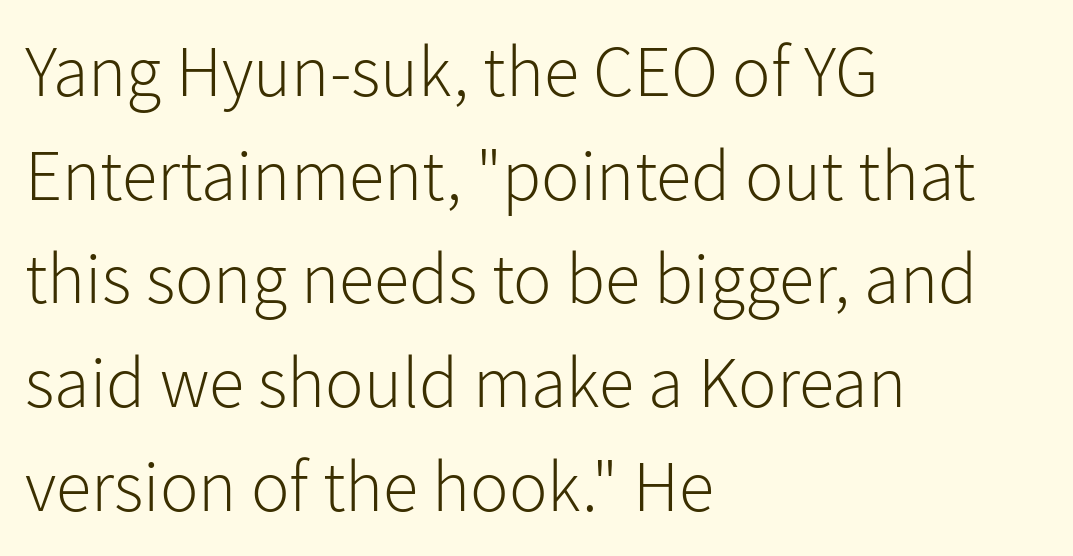
The image shows 72 px light sans-serif type, upright; set left-aligned, normal line spacing (1.44x), normal letter spacing, not underlined; low stroke contrast and a medium x-height.
